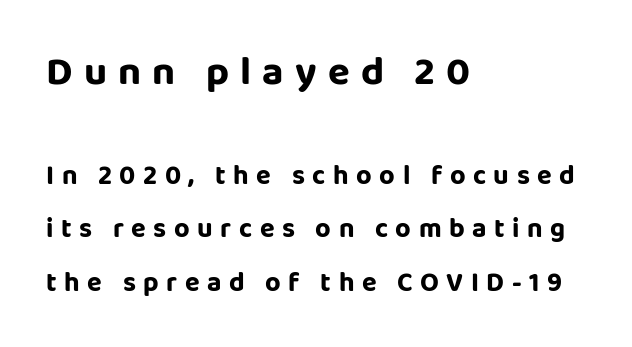
{"serif": "no", "italic": "no", "width": "normal", "stroke_contrast": "low", "x_height": "large", "monospaced": "no", "underline": "no", "align": "left", "line_spacing": "loose", "line_spacing_ratio": 1.99, "letter_spacing": "wide", "letter_spacing_em": 0.28, "larger_block": "first", "size_ratio": 1.48, "glyph_px": 40}
